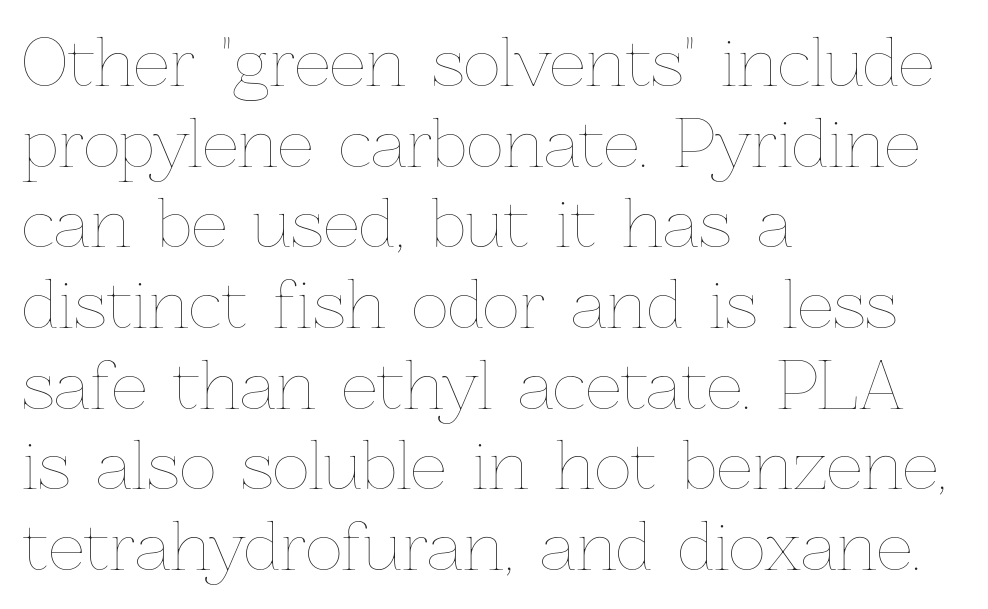
{"italic": "no", "bold": "no", "weight": "thin", "width": "normal", "stroke_contrast": "low", "x_height": "medium", "monospaced": "no", "underline": "no", "align": "left", "line_spacing": "normal", "line_spacing_ratio": 1.26, "letter_spacing": "normal", "letter_spacing_em": 0.0, "glyph_px": 64}
